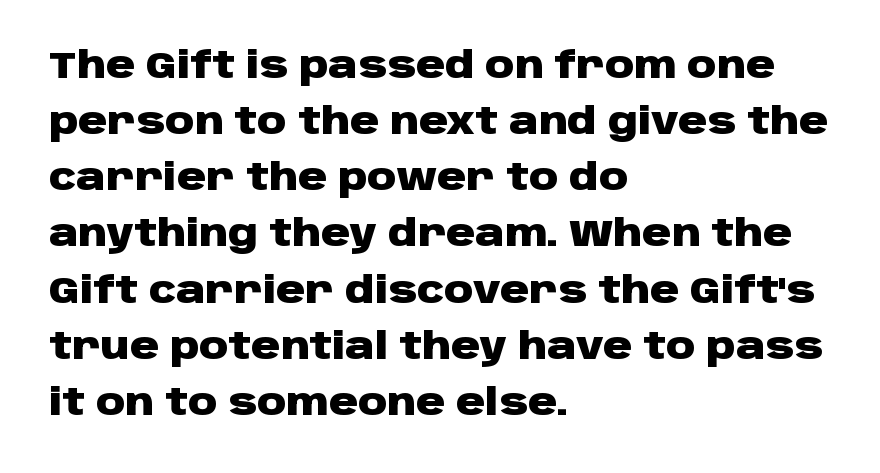
Q: Is the text bold? A: Yes.
Q: Is the text italic (slanted)? A: No, it is upright.
Q: Is the typeface a serif or a sans-serif typeface? A: Sans-serif.
Q: Is the text underlined? A: No.
Q: How is the paragraph aligned? A: Left-aligned.
Q: Is the spacing between letters normal or unusually wide? A: Normal.
Q: Is the spacing between lines tight, normal or loose? A: Normal.
Q: Width (condensed, normal, or wide)? A: Wide.
Q: Stroke contrast? A: Low.
Q: x-height? A: Large.
Q: Monospaced? A: No.
